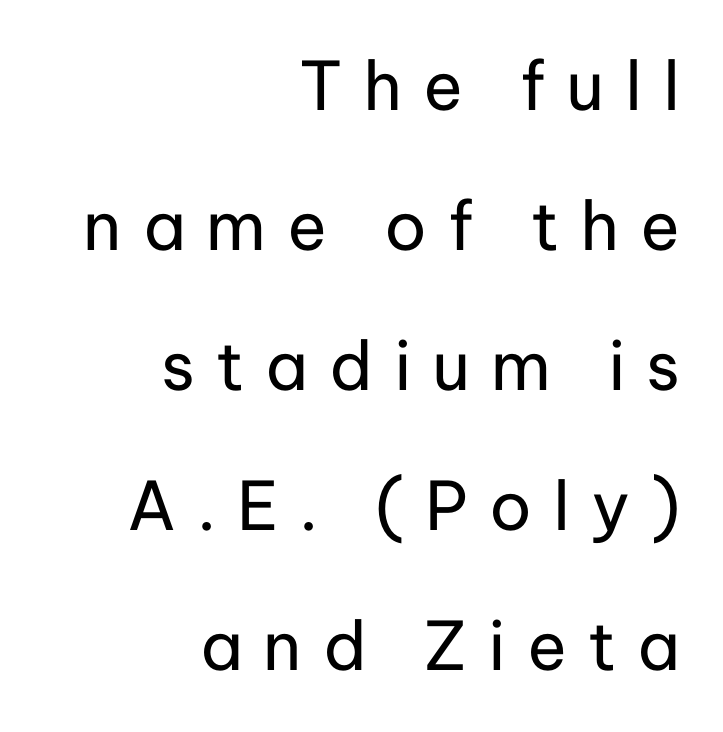
Q: Is the text bold? A: No.
Q: Is the text italic (slanted)? A: No, it is upright.
Q: Is the typeface a serif or a sans-serif typeface? A: Sans-serif.
Q: Is the text underlined? A: No.
Q: How is the paragraph aligned? A: Right-aligned.
Q: Is the spacing between letters normal or unusually wide? A: Unusually wide.
Q: Is the spacing between lines tight, normal or loose? A: Loose.
Q: Width (condensed, normal, or wide)? A: Normal.
Q: Stroke contrast? A: Low.
Q: x-height? A: Medium.
Q: Monospaced? A: No.
